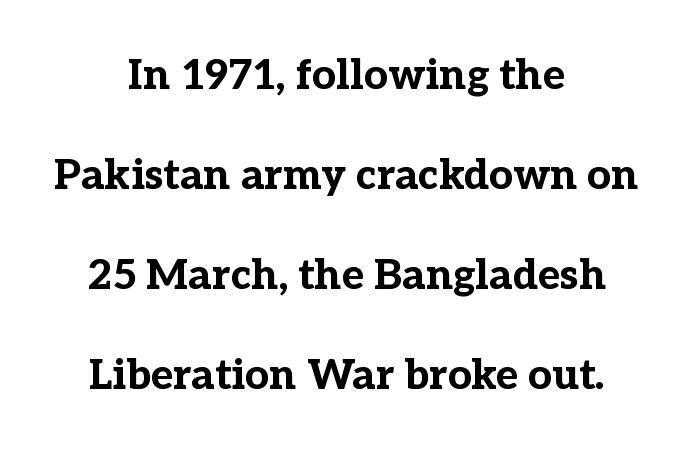
Q: Is the text bold? A: Yes.
Q: Is the text italic (slanted)? A: No, it is upright.
Q: Is the typeface a serif or a sans-serif typeface? A: Serif.
Q: Is the text underlined? A: No.
Q: How is the paragraph aligned? A: Centered.
Q: Is the spacing between letters normal or unusually wide? A: Normal.
Q: Is the spacing between lines tight, normal or loose? A: Loose.
Q: Width (condensed, normal, or wide)? A: Normal.
Q: Stroke contrast? A: Low.
Q: x-height? A: Medium.
Q: Monospaced? A: No.
